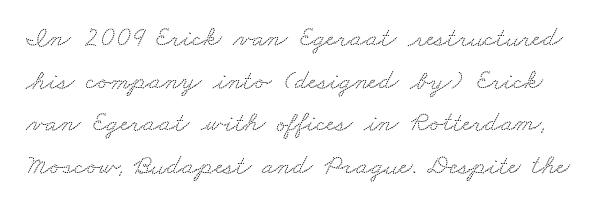
Letter spacing: default. Type style note: has serifs. Each new line begins a customary step beneath the previous one. This sample has the flowing, uneven cadence of proportional lettering. Each row of text sits above clean, open space.
